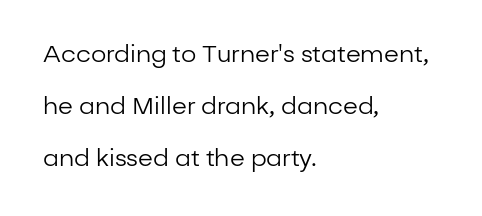
The image shows 24 px text type, upright; set left-aligned, loose line spacing (2.17x), normal letter spacing, not underlined.
